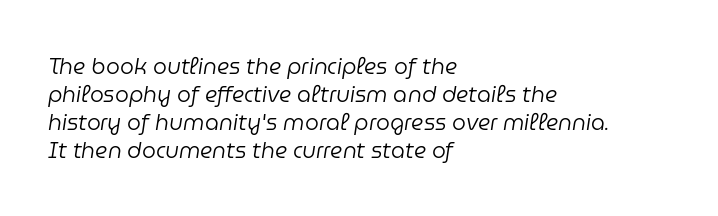
{"italic": "yes", "lean": "right", "slant_degrees": 9, "bold": "no", "underline": "no", "align": "left", "line_spacing": "normal", "line_spacing_ratio": 1.27, "letter_spacing": "normal", "letter_spacing_em": 0.0, "glyph_px": 22}
